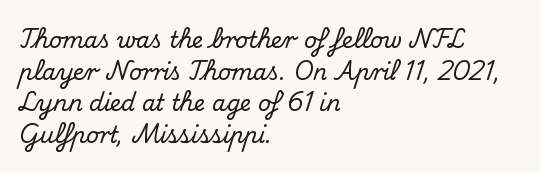
Q: Is the text italic (slanted)? A: Yes.
Q: Is the text underlined? A: No.
Q: How is the paragraph aligned? A: Left-aligned.
Q: Is the spacing between letters normal or unusually wide? A: Normal.
Q: Is the spacing between lines tight, normal or loose? A: Normal.
